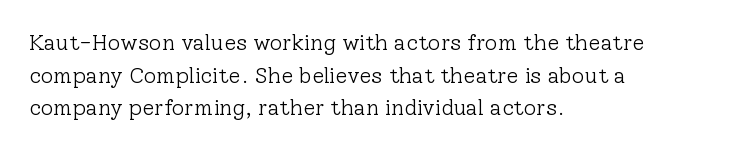
Q: Is the text bold? A: No.
Q: Is the text italic (slanted)? A: No, it is upright.
Q: Is the text underlined? A: No.
Q: How is the paragraph aligned? A: Left-aligned.
Q: Is the spacing between letters normal or unusually wide? A: Normal.
Q: Is the spacing between lines tight, normal or loose? A: Normal.
